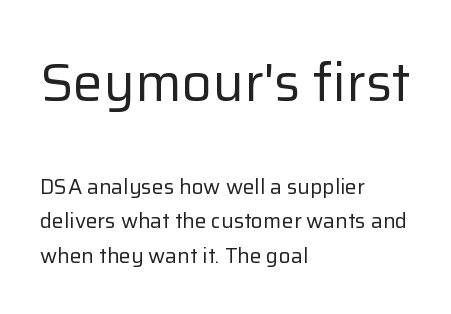
{"serif": "no", "italic": "no", "bold": "no", "weight": "regular", "width": "normal", "stroke_contrast": "low", "x_height": "medium", "monospaced": "no", "underline": "no", "align": "left", "line_spacing": "normal", "line_spacing_ratio": 1.65, "letter_spacing": "normal", "letter_spacing_em": 0.0, "larger_block": "first", "size_ratio": 2.52, "glyph_px": 53}
